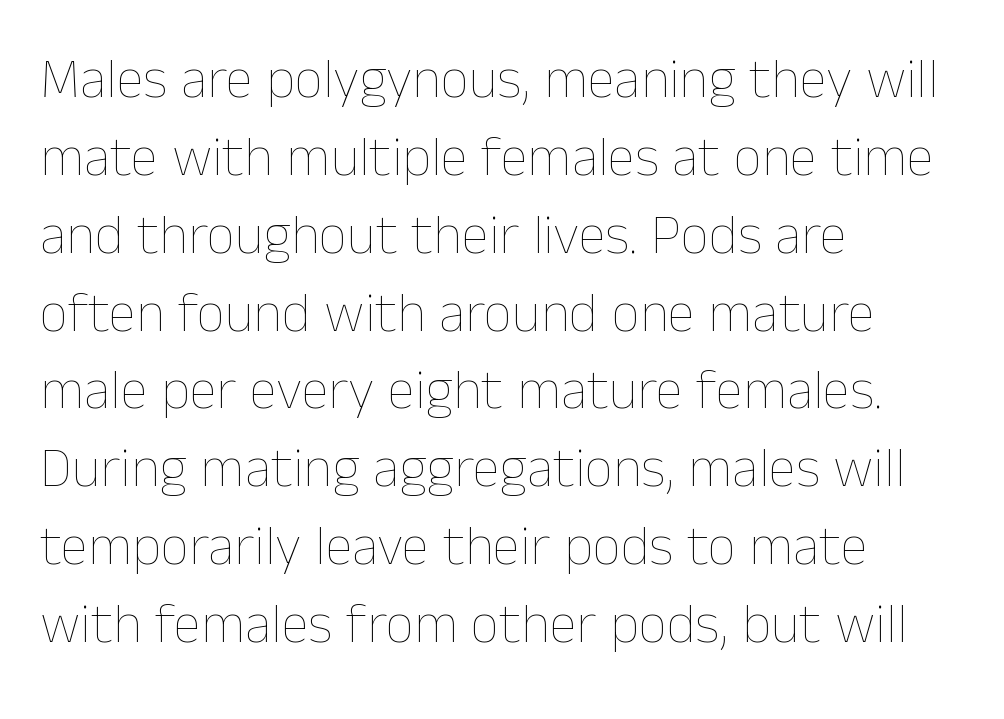
The image shows 56 px thin type, upright; set left-aligned, normal line spacing (1.39x), normal letter spacing, not underlined; low stroke contrast and a medium x-height.
